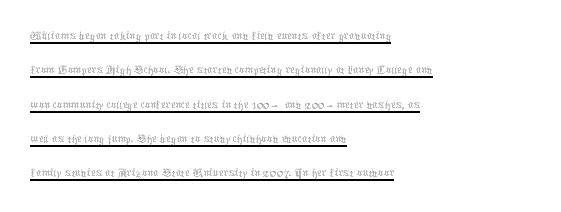
{"italic": "no", "bold": "no", "underline": "yes", "align": "left", "line_spacing": "normal", "line_spacing_ratio": 1.27, "letter_spacing": "normal", "letter_spacing_em": 0.0, "glyph_px": 27}
